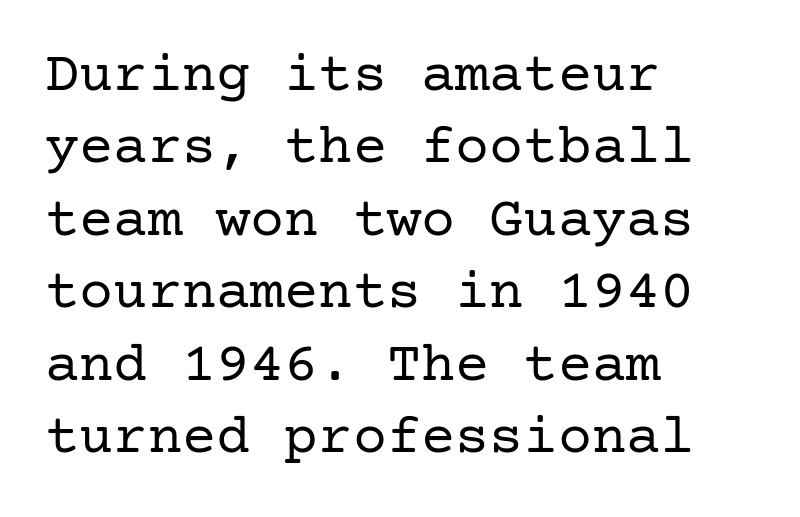
These glyphs show unthickened strokes, regular width or finer. Tracking here is standard; glyphs follow each other at the usual distance. Small tapered or slab feet sit at the stroke ends, so this counts as serif. One-word summary of the alignment: left. This is the regular roman posture of the typeface.
